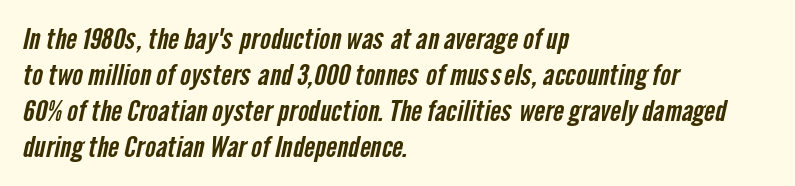
{"serif": "no", "width": "condensed", "stroke_contrast": "low", "x_height": "medium", "monospaced": "no", "underline": "no", "align": "left", "line_spacing_ratio": 1.24, "letter_spacing": "normal", "letter_spacing_em": 0.0, "glyph_px": 29}
